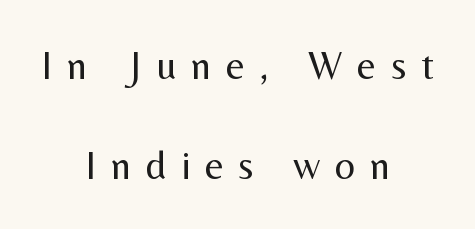
Q: Is the text bold? A: No.
Q: Is the text italic (slanted)? A: No, it is upright.
Q: Is the typeface a serif or a sans-serif typeface? A: Sans-serif.
Q: Is the text underlined? A: No.
Q: How is the paragraph aligned? A: Centered.
Q: Is the spacing between letters normal or unusually wide? A: Unusually wide.
Q: Is the spacing between lines tight, normal or loose? A: Loose.
Q: Width (condensed, normal, or wide)? A: Normal.
Q: Stroke contrast? A: Medium.
Q: x-height? A: Medium.
Q: Monospaced? A: No.
